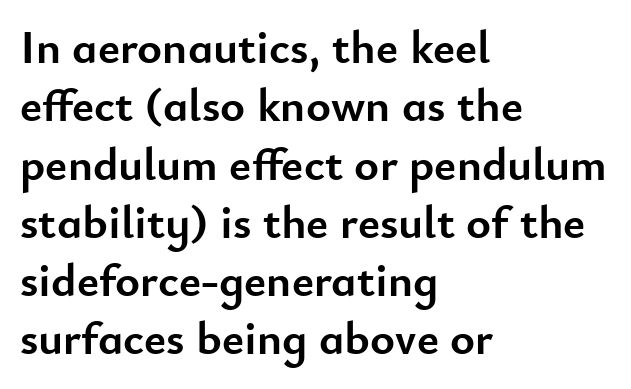
In terms of weight, the rendering is a true, heavy bold. Note: no serifs on the glyphs. The rag falls on the right side of this text block. Bare-footed words on every line.
